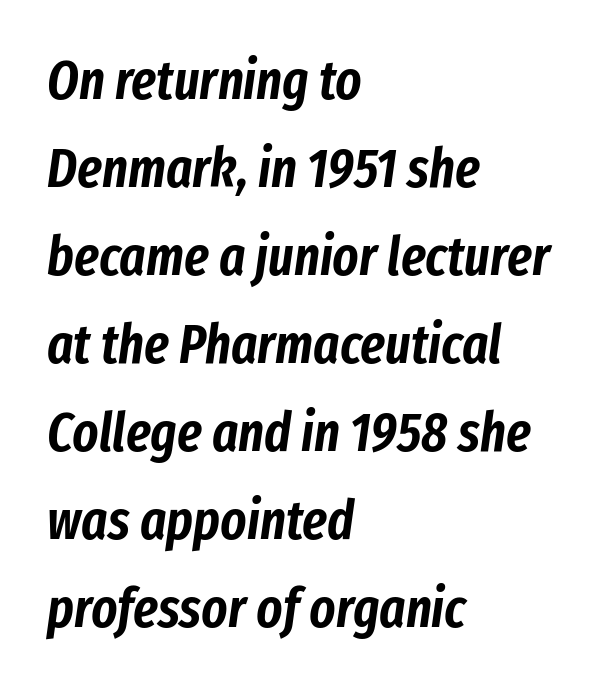
{"italic": "yes", "lean": "right", "slant_degrees": 8, "width": "condensed", "stroke_contrast": "low", "x_height": "medium", "monospaced": "no", "underline": "no", "align": "left", "line_spacing": "normal", "line_spacing_ratio": 1.6, "letter_spacing": "normal", "letter_spacing_em": 0.0, "glyph_px": 55}
